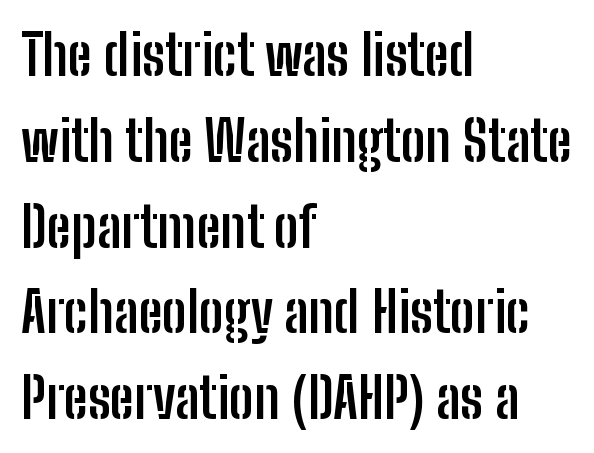
{"serif": "no", "italic": "no", "bold": "yes", "weight": "semibold", "width": "condensed", "stroke_contrast": "low", "x_height": "medium", "monospaced": "no", "underline": "no", "align": "left", "line_spacing": "normal", "line_spacing_ratio": 1.56, "letter_spacing": "normal", "letter_spacing_em": 0.0, "glyph_px": 55}
